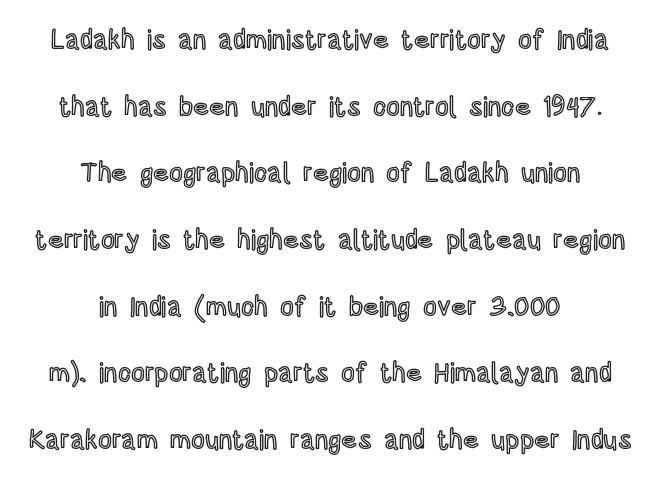
Q: Is the text italic (slanted)? A: No, it is upright.
Q: Is the text underlined? A: No.
Q: How is the paragraph aligned? A: Centered.
Q: Is the spacing between letters normal or unusually wide? A: Normal.
Q: Is the spacing between lines tight, normal or loose? A: Loose.
